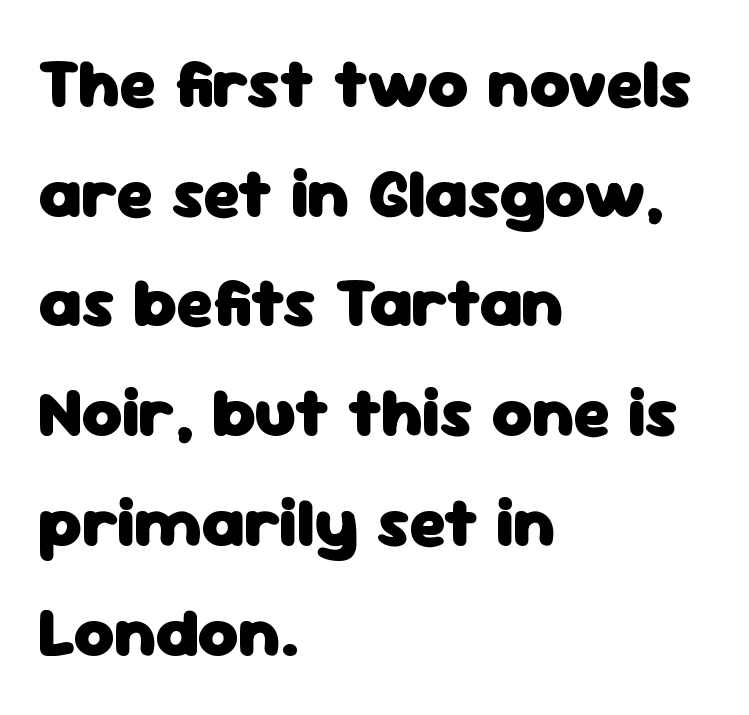
The rendering uses a bold face; every stroke is thick and dark. Honestly, the letter spacing is just normal — you wouldn't notice it. Letterform terminals end flat and unadorned throughout the passage. Line starts are locked; line ends wander.
